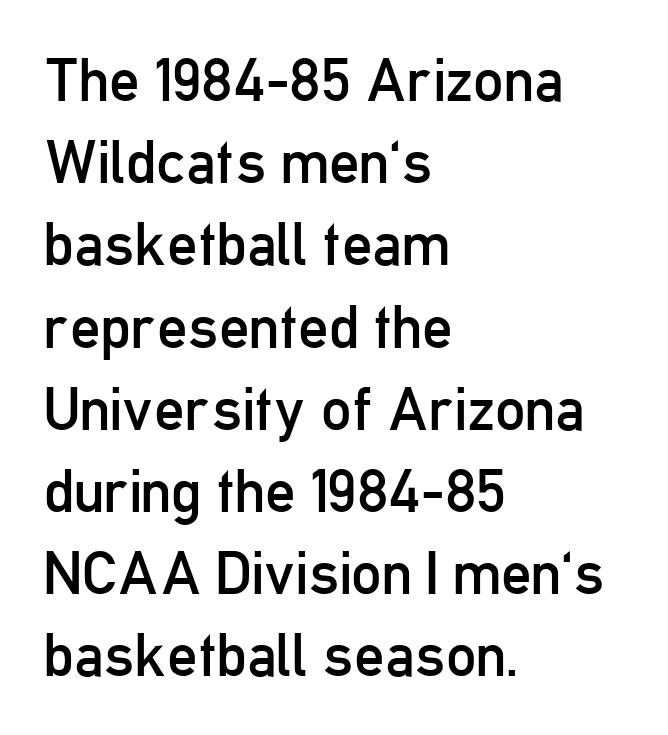
This rendering employs a face without finishing strokes, i.e., a sans-serif. Is there any slant? The stems are plumb. Words float on clear page, feet unadorned. Inter-character spacing is left at the font's built-in metrics. Spacing verdict: proportional, widths tailored to each character. The passage is arranged the way most books set body copy — flush left.
